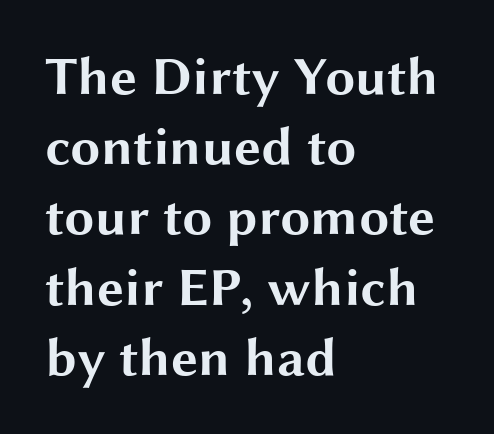
{"serif": "no", "italic": "no", "bold": "yes", "weight": "bold", "width": "wide", "stroke_contrast": "medium", "x_height": "medium", "monospaced": "no", "underline": "no", "align": "left", "line_spacing": "normal", "line_spacing_ratio": 1.3, "letter_spacing": "normal", "letter_spacing_em": 0.0, "glyph_px": 54}
